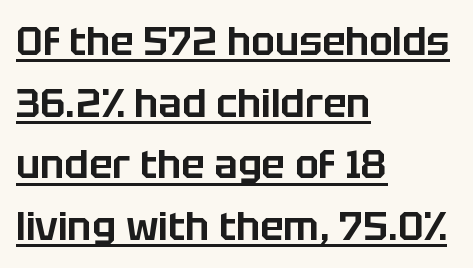
{"serif": "no", "italic": "no", "width": "normal", "stroke_contrast": "low", "x_height": "large", "monospaced": "no", "underline": "yes", "align": "left", "line_spacing": "normal", "line_spacing_ratio": 1.58, "letter_spacing": "normal", "letter_spacing_em": 0.0, "glyph_px": 39}
